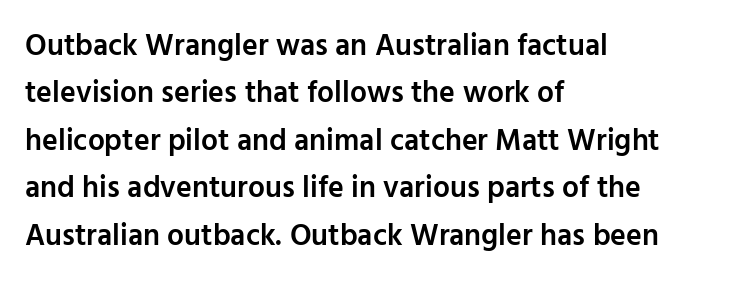
The image shows 30 px semibold sans-serif type, upright; set left-aligned, normal line spacing (1.58x), normal letter spacing, not underlined; low stroke contrast and a medium x-height.
